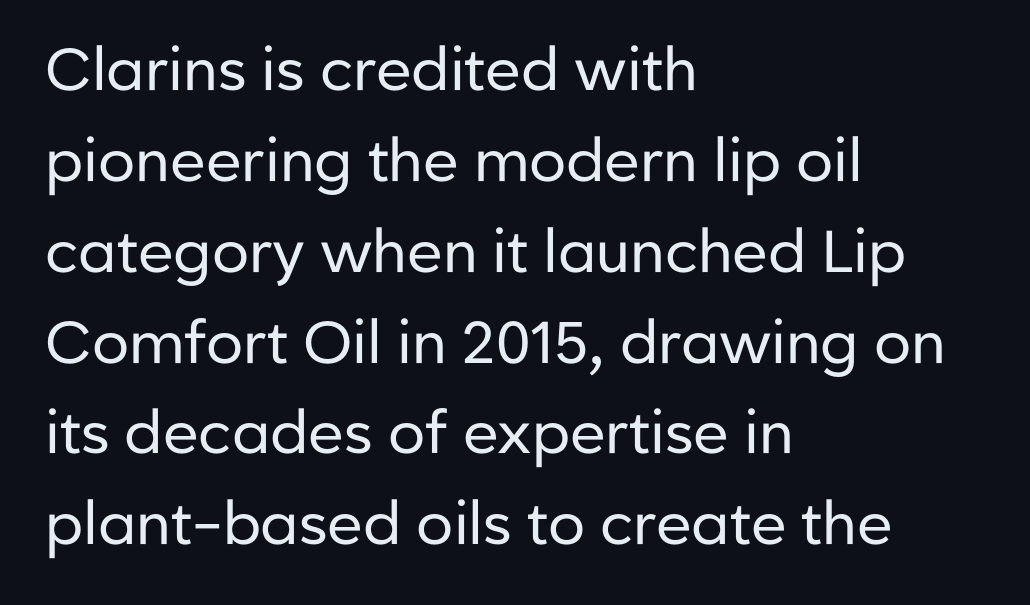
The font sits on the lighter half of the weight spectrum, regular included. This rendering features lettering with no underline. Caption: multi-line text, flush left, ragged right. Font category for this specimen: sans-serif. Nobody touched the tracking dial on this one.
